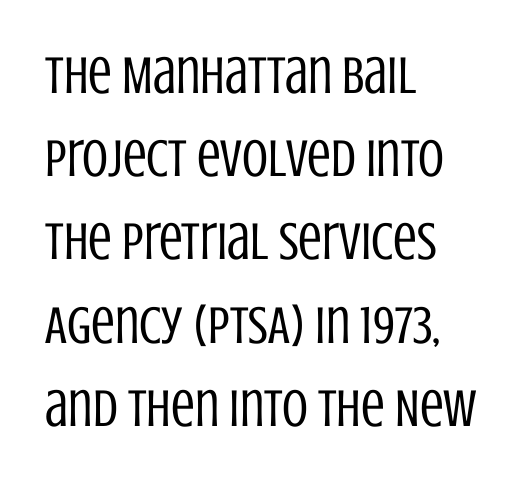
{"serif": "no", "italic": "no", "bold": "no", "weight": "regular", "width": "condensed", "stroke_contrast": "low", "x_height": "large", "monospaced": "no", "underline": "no", "align": "left", "line_spacing": "normal", "line_spacing_ratio": 1.57, "letter_spacing": "normal", "letter_spacing_em": 0.0, "glyph_px": 53}
